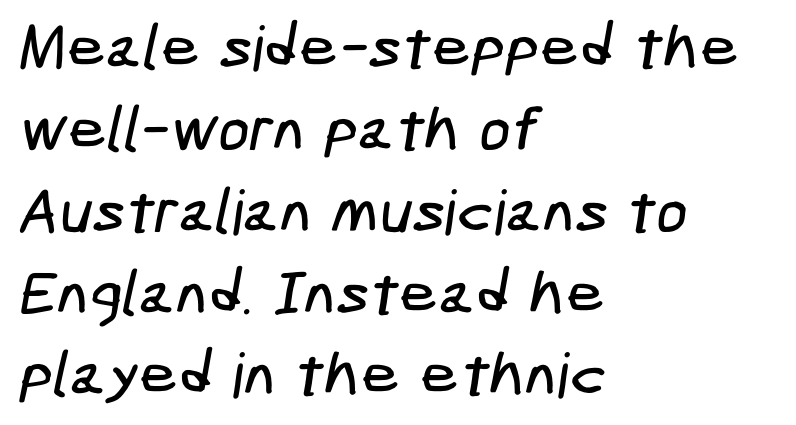
A bare baseline throughout the passage. No extra tracking has been applied to these lines. The text block is weighted toward the left margin, trailing off unevenly rightward. Nothing sits at the stroke ends, so this counts as sans-serif.
